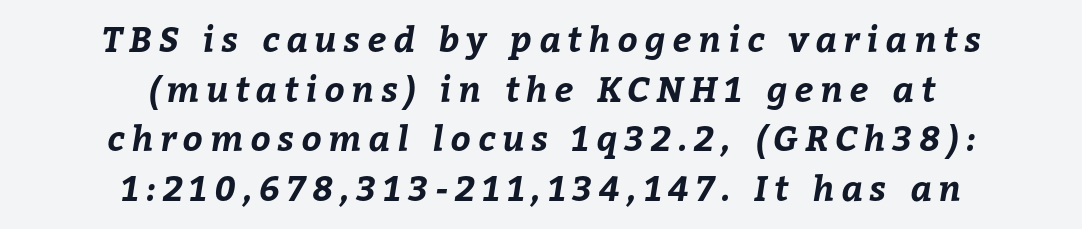
{"bold": "yes", "weight": "bold", "width": "normal", "stroke_contrast": "low", "x_height": "medium", "monospaced": "no", "underline": "no", "align": "center", "line_spacing": "normal", "line_spacing_ratio": 1.42, "letter_spacing": "wide", "letter_spacing_em": 0.2, "glyph_px": 35}
